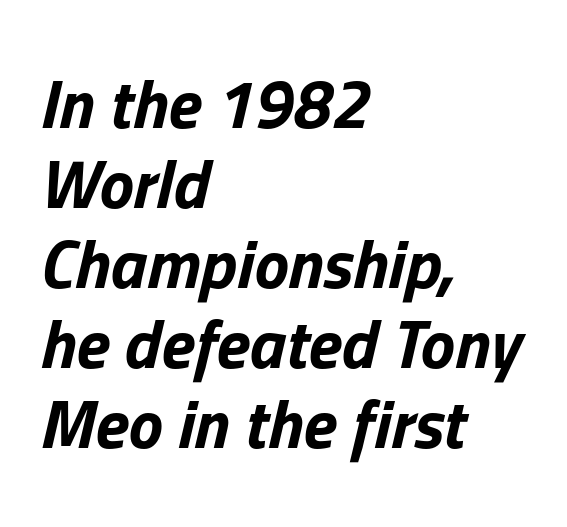
The image shows 69 px bold type, italic (leaning right); set left-aligned, line spacing 1.16x, normal letter spacing, not underlined; low stroke contrast and a medium x-height.
